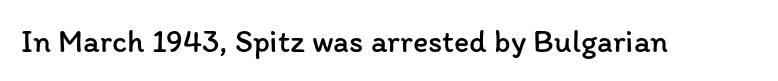
Here the designer chose a conventional face with non-uniform glyph widths. The passage shown is not underscored anywhere. Nothing heavy about these letters — not bold at all. The lettering stays uniformly vertical, giving the passage a roman look. The type is set solid horizontally, with unmodified tracking.
